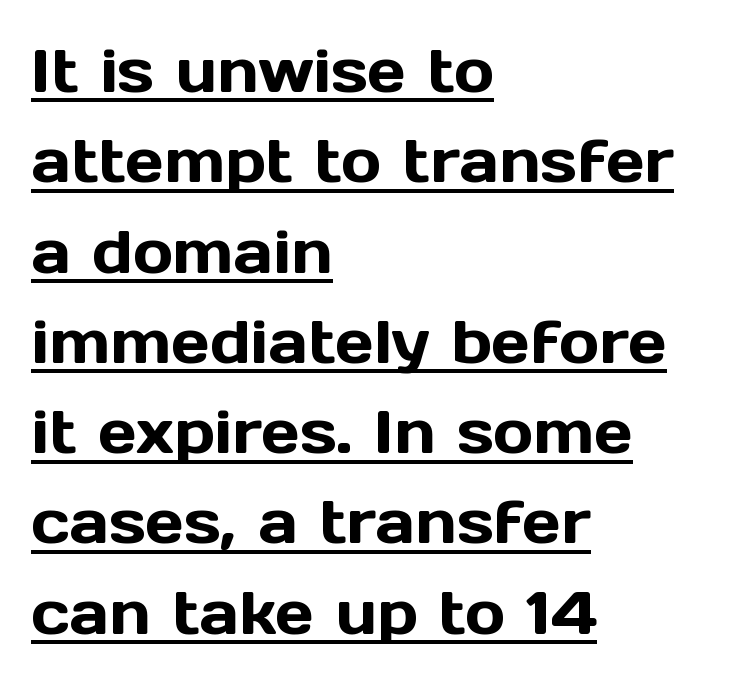
{"serif": "no", "italic": "no", "width": "normal", "x_height": "medium", "monospaced": "no", "underline": "yes", "align": "left", "line_spacing": "normal", "line_spacing_ratio": 1.48, "letter_spacing": "normal", "letter_spacing_em": 0.0, "glyph_px": 61}
